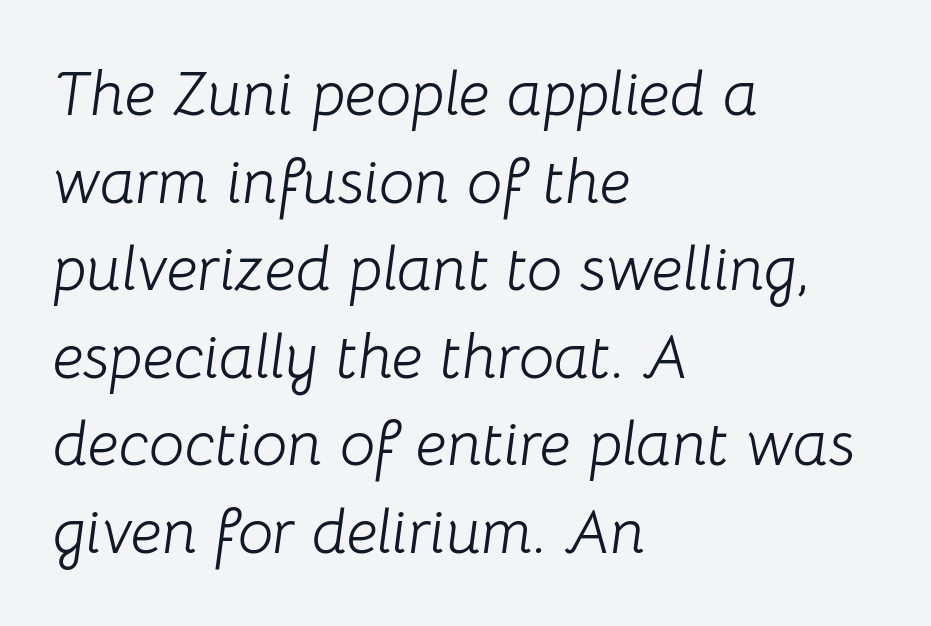
{"italic": "yes", "lean": "right", "slant_degrees": 8, "bold": "no", "weight": "light", "width": "normal", "stroke_contrast": "low", "x_height": "medium", "monospaced": "no", "underline": "no", "align": "left", "line_spacing": "normal", "line_spacing_ratio": 1.39, "letter_spacing": "normal", "letter_spacing_em": 0.0, "glyph_px": 63}
